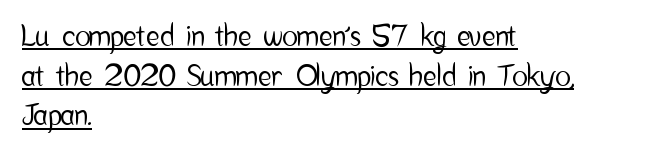
This rendering employs a face without finishing strokes, i.e., a sans-serif. The gaps between neighbouring characters are ordinary and unremarkable. Compared with typical paragraphs, the rows here are spaced about the same. Is there an underline? Yes — a line sits under the letters. The specimen reads as upright at a glance. The passage shown is typed in a proportional face where columns would drift.
